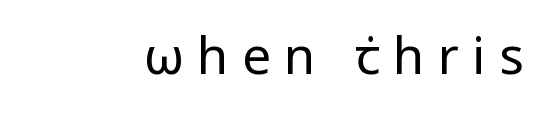
The image shows 51 px regular-weight sans-serif type, upright; set unusually wide letter spacing (+0.26 em), not underlined; low stroke contrast and a medium x-height.
